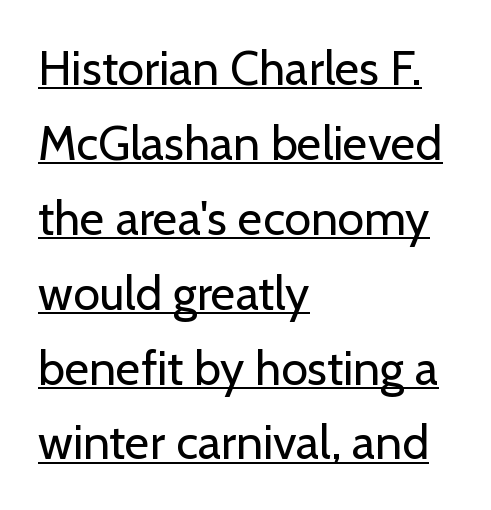
{"serif": "no", "italic": "no", "bold": "no", "weight": "regular", "width": "normal", "stroke_contrast": "low", "x_height": "medium", "monospaced": "no", "underline": "yes", "align": "left", "line_spacing": "normal", "line_spacing_ratio": 1.56, "letter_spacing": "normal", "letter_spacing_em": 0.0, "glyph_px": 48}
